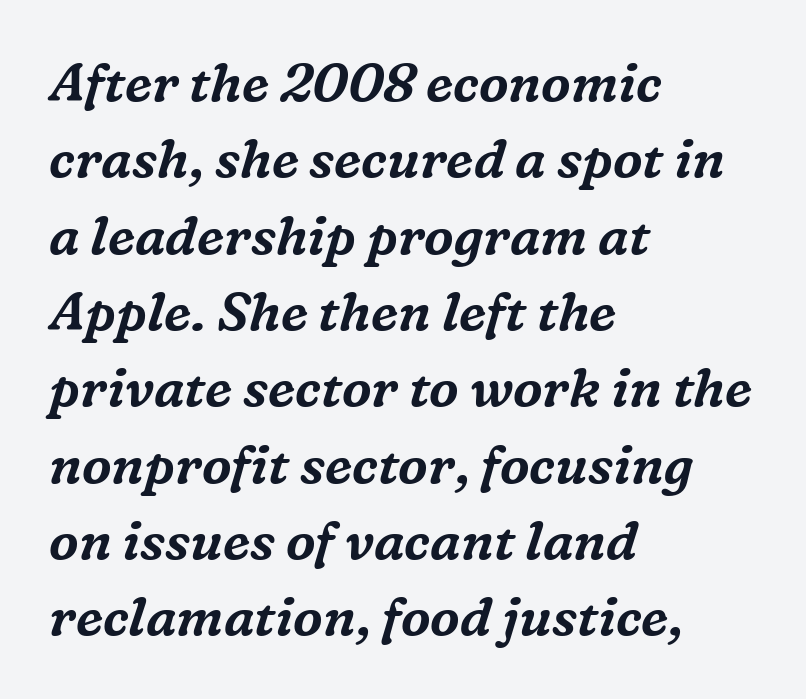
The image shows 53 px serif type, italic (leaning right); set left-aligned, normal line spacing (1.44x), normal letter spacing, not underlined; medium stroke contrast and a medium x-height.
